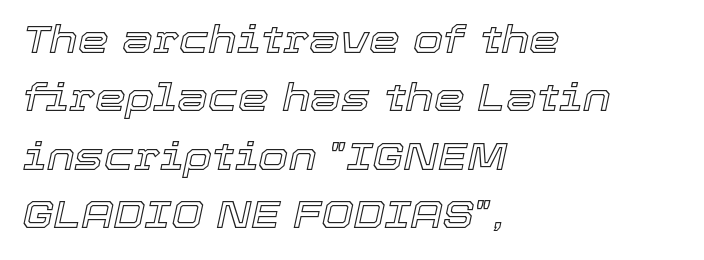
In CSS terms this would be text-align: left. Here the designer chose a conventional face with non-uniform glyph widths. Every character sits at an angle, as italics do. This sample uses plain, unmodified letter spacing. The passage shown stacks its lines at a standard gap.
